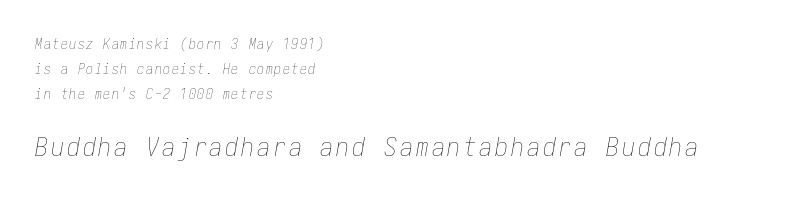
Q: Is the text bold? A: No.
Q: Is the text italic (slanted)? A: Yes, it leans right by about 10 degrees.
Q: Is the text underlined? A: No.
Q: How is the paragraph aligned? A: Left-aligned.
Q: Which block of text is set in a larger size, the first (top) or the second (bottom)? A: The second (bottom) one.
